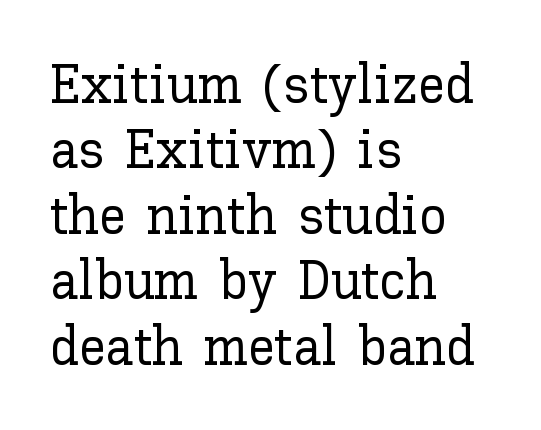
Q: Is the text italic (slanted)? A: No, it is upright.
Q: Is the text underlined? A: No.
Q: How is the paragraph aligned? A: Left-aligned.
Q: Is the spacing between letters normal or unusually wide? A: Normal.
Q: Width (condensed, normal, or wide)? A: Normal.
Q: Stroke contrast? A: Low.
Q: x-height? A: Medium.
Q: Monospaced? A: No.
